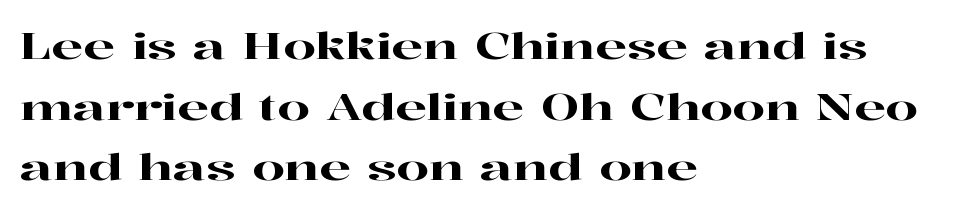
{"serif": "yes", "italic": "no", "width": "wide", "stroke_contrast": "high", "x_height": "medium", "monospaced": "no", "underline": "no", "align": "left", "line_spacing": "normal", "line_spacing_ratio": 1.64, "letter_spacing": "normal", "letter_spacing_em": 0.0, "glyph_px": 37}
